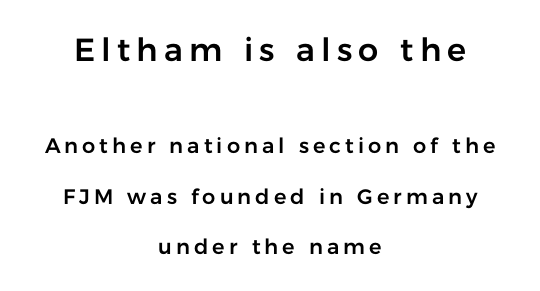
{"serif": "no", "italic": "no", "width": "normal", "stroke_contrast": "low", "x_height": "medium", "monospaced": "no", "underline": "no", "align": "center", "line_spacing": "loose", "line_spacing_ratio": 2.4, "larger_block": "first", "size_ratio": 1.52, "glyph_px": 32}
